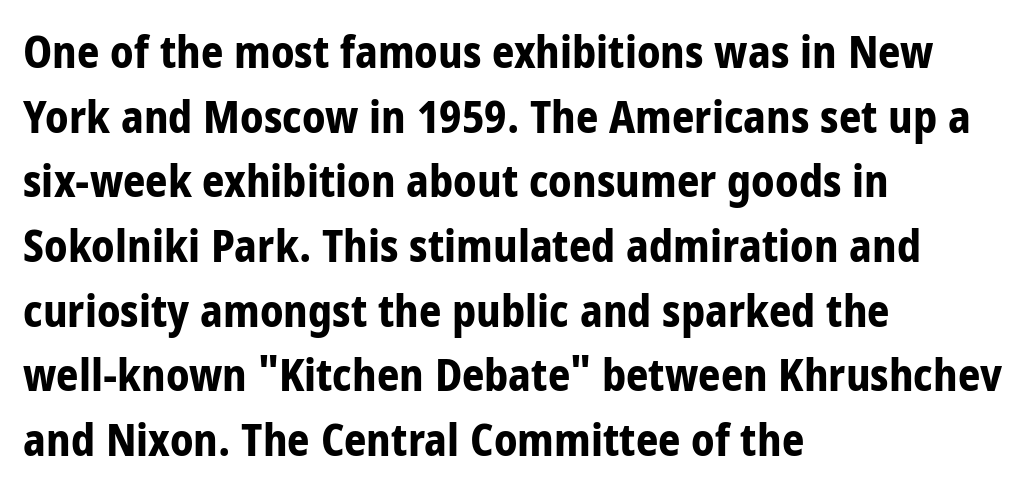
{"serif": "no", "italic": "no", "bold": "yes", "weight": "bold", "width": "condensed", "stroke_contrast": "low", "x_height": "large", "monospaced": "no", "underline": "no", "align": "left", "line_spacing": "normal", "line_spacing_ratio": 1.47, "letter_spacing": "normal", "letter_spacing_em": 0.0, "glyph_px": 44}
